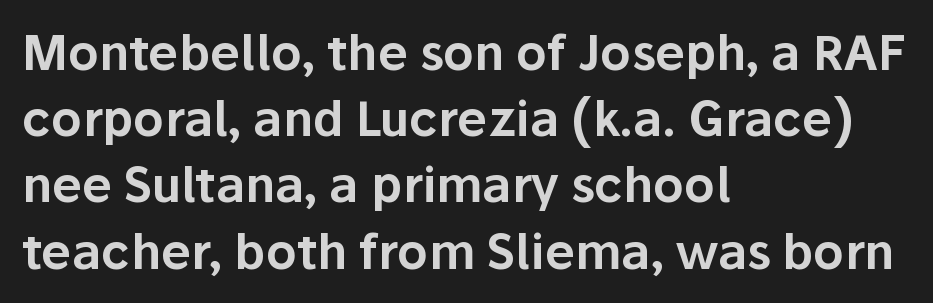
Q: Is the text italic (slanted)? A: No, it is upright.
Q: Is the typeface a serif or a sans-serif typeface? A: Sans-serif.
Q: Is the text underlined? A: No.
Q: How is the paragraph aligned? A: Left-aligned.
Q: Is the spacing between letters normal or unusually wide? A: Normal.
Q: Is the spacing between lines tight, normal or loose? A: Normal.
Q: Width (condensed, normal, or wide)? A: Normal.
Q: Stroke contrast? A: Low.
Q: x-height? A: Medium.
Q: Monospaced? A: No.
